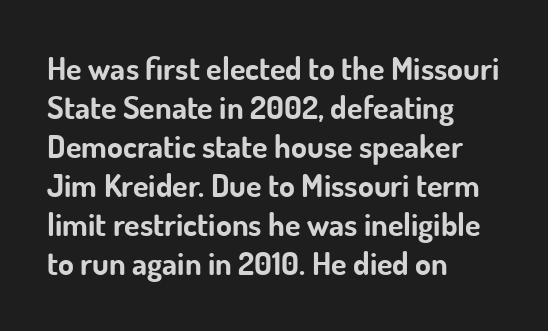
Q: Is the text bold? A: Yes.
Q: Is the text italic (slanted)? A: No, it is upright.
Q: Is the typeface a serif or a sans-serif typeface? A: Sans-serif.
Q: Is the text underlined? A: No.
Q: How is the paragraph aligned? A: Left-aligned.
Q: Is the spacing between letters normal or unusually wide? A: Normal.
Q: Width (condensed, normal, or wide)? A: Normal.
Q: Stroke contrast? A: Low.
Q: x-height? A: Small.
Q: Monospaced? A: No.
